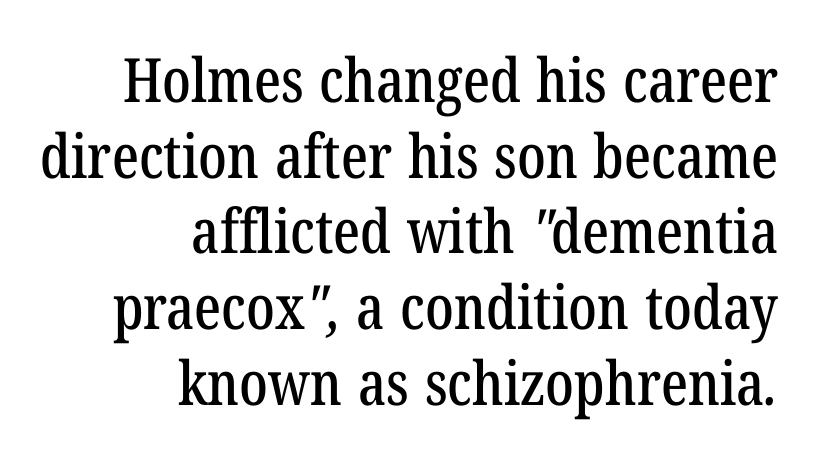
{"serif": "yes", "width": "condensed", "stroke_contrast": "low", "x_height": "medium", "monospaced": "no", "underline": "no", "align": "right", "line_spacing_ratio": 1.24, "letter_spacing": "normal", "letter_spacing_em": 0.0, "glyph_px": 61}
